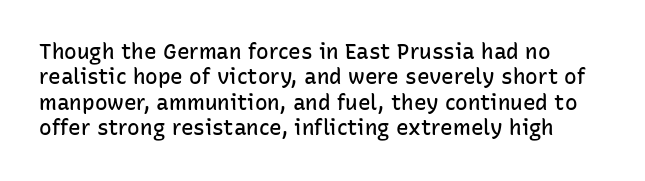
Summary of weight: moderately heavy, a semibold. Check the space under the baseline: it is left empty. The line texture is even and compact thanks to regular tracking. Unlike italic type, these characters show no tilt at all.
